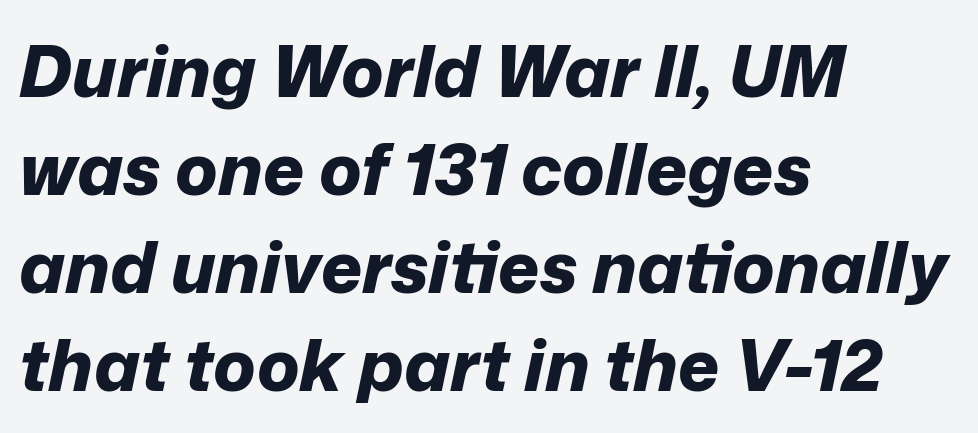
Character widths vary here, with narrow letters taking less room than wide ones. Is the letter spacing exaggerated? No — it looks like the ordinary default. The lettering tilts uniformly, giving the passage an italic look. Stroke thickness is high; the sample reads as a true bold.
